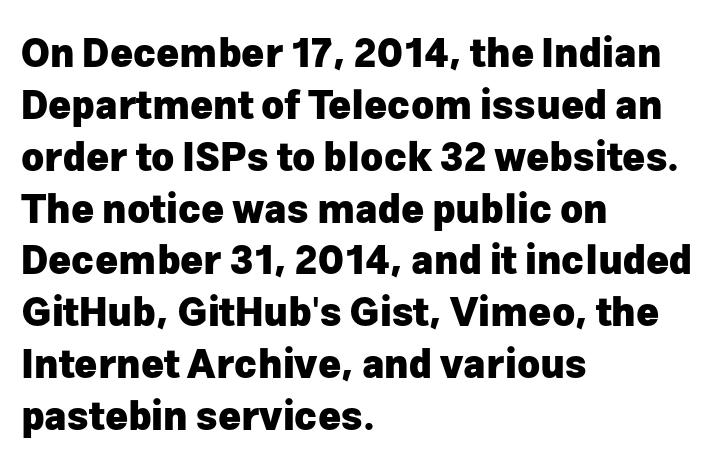
The image shows 39 px heavy sans-serif type, upright; set left-aligned, normal line spacing (1.33x), normal letter spacing, not underlined; low stroke contrast and a medium x-height.
